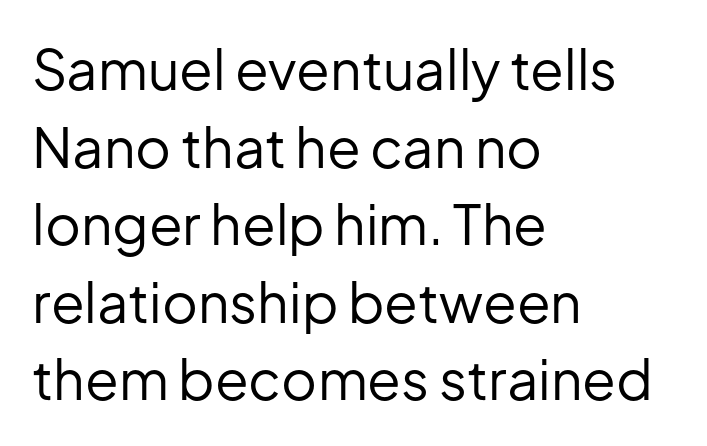
Q: Is the text bold? A: No.
Q: Is the text italic (slanted)? A: No, it is upright.
Q: Is the typeface a serif or a sans-serif typeface? A: Sans-serif.
Q: Is the text underlined? A: No.
Q: How is the paragraph aligned? A: Left-aligned.
Q: Is the spacing between letters normal or unusually wide? A: Normal.
Q: Is the spacing between lines tight, normal or loose? A: Normal.
Q: Width (condensed, normal, or wide)? A: Normal.
Q: Stroke contrast? A: Low.
Q: x-height? A: Medium.
Q: Monospaced? A: No.
